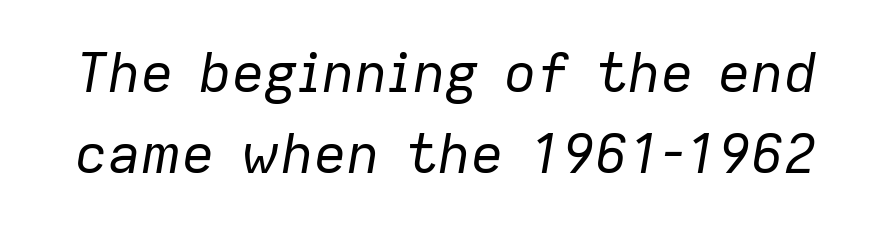
{"italic": "yes", "lean": "right", "slant_degrees": 9, "bold": "no", "weight": "regular", "width": "normal", "stroke_contrast": "low", "x_height": "medium", "monospaced": "no", "underline": "no", "line_spacing": "normal", "line_spacing_ratio": 1.47, "letter_spacing": "normal", "letter_spacing_em": 0.0, "glyph_px": 55}
